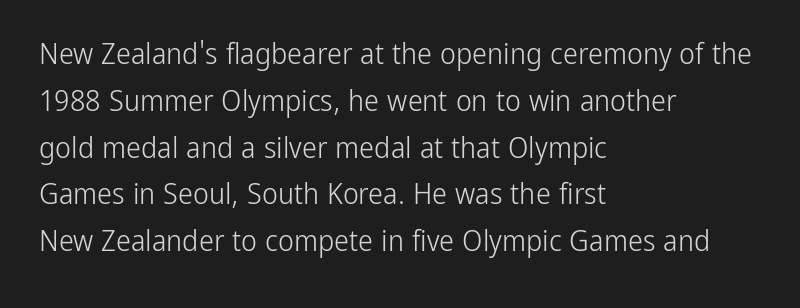
This rendering employs a face without finishing strokes, i.e., a sans-serif. The characters are drawn with everyday or finer stroke widths. One-word summary of the alignment: left. This sample keeps an unexceptional amount of space between lines. Lines of text with bare space underneath. Does the lettering tilt? It doesn't — this is upright.
